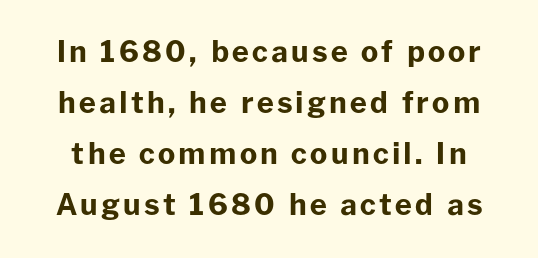
{"serif": "no", "italic": "no", "bold": "yes", "weight": "bold", "width": "normal", "stroke_contrast": "low", "x_height": "medium", "monospaced": "no", "underline": "no", "line_spacing_ratio": 1.76, "glyph_px": 29}
